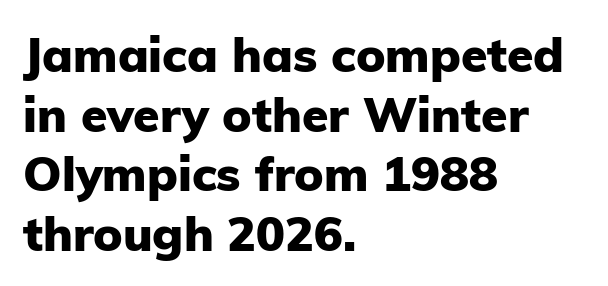
{"serif": "no", "italic": "no", "bold": "yes", "weight": "heavy", "width": "normal", "stroke_contrast": "low", "x_height": "medium", "monospaced": "no", "underline": "no", "align": "left", "line_spacing_ratio": 1.24, "letter_spacing": "normal", "letter_spacing_em": 0.0, "glyph_px": 48}
